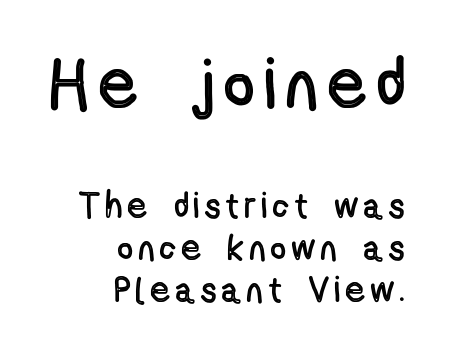
{"italic": "no", "width": "condensed", "x_height": "medium", "monospaced": "no", "underline": "no", "align": "right", "line_spacing_ratio": 1.16, "larger_block": "first", "size_ratio": 1.97, "glyph_px": 71}
